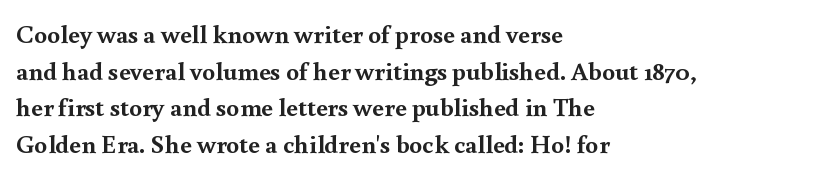
{"italic": "no", "bold": "yes", "underline": "no", "align": "left", "line_spacing": "normal", "line_spacing_ratio": 1.41, "letter_spacing": "normal", "letter_spacing_em": 0.0, "glyph_px": 26}
